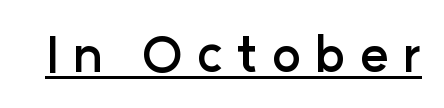
Do the letters lean? They stand straight. Looks like regular typesetting: each glyph gets only the width it needs. The typesetter has applied underlining to the passage shown. How are the letters spaced? Widely, with obvious added tracking. Unlike a traditional serif, this face leaves its strokes unadorned.
